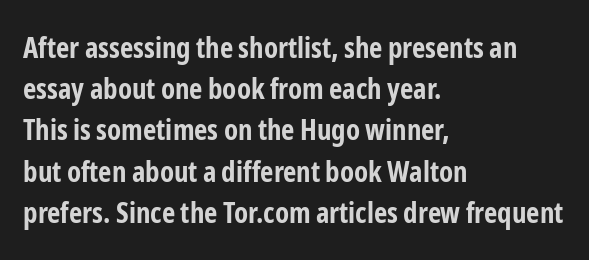
{"serif": "no", "italic": "no", "bold": "yes", "weight": "bold", "width": "condensed", "stroke_contrast": "low", "x_height": "medium", "monospaced": "no", "underline": "no", "align": "left", "line_spacing": "normal", "line_spacing_ratio": 1.42, "letter_spacing": "normal", "letter_spacing_em": 0.0, "glyph_px": 29}
